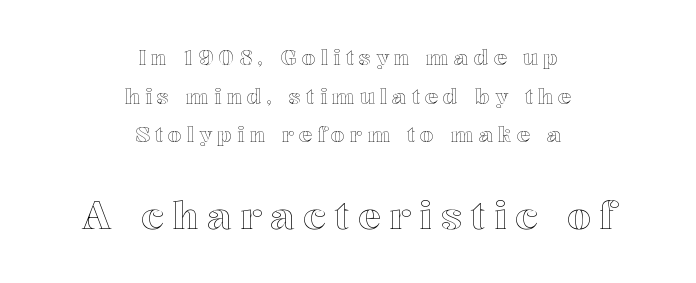
The image shows 38 px text type, upright; set centered, line spacing 1.76x, unusually wide letter spacing (+0.23 em), not underlined; the second (bottom) block is 1.73x larger; a medium x-height.
